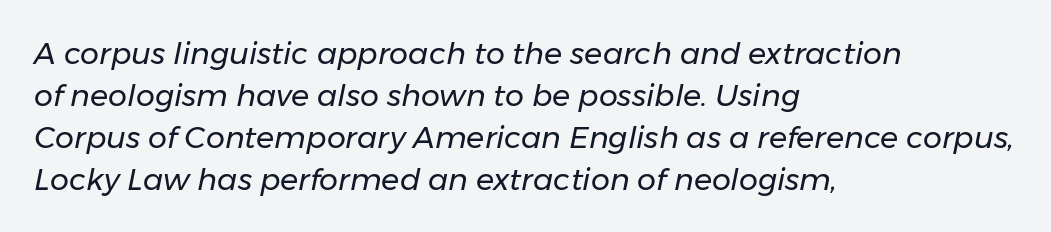
The image shows 30 px regular-weight type, italic (leaning right); set left-aligned, normal line spacing (1.4x), normal letter spacing, not underlined; low stroke contrast and a medium x-height.
